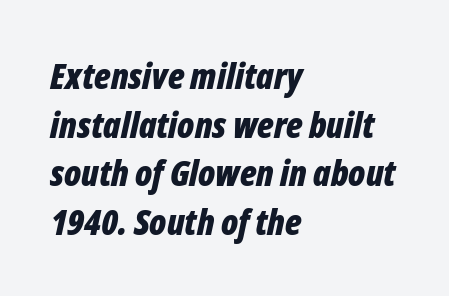
One glance says typical: line gaps are just what's usual. The letters are bold, with thick, heavy strokes. The whole block is typeset with a tilt. You could not count columns in this text — the font is proportionally spaced. Quick note: underline off. Each word holds together tightly as a unit, with standard inter-letter gaps.
